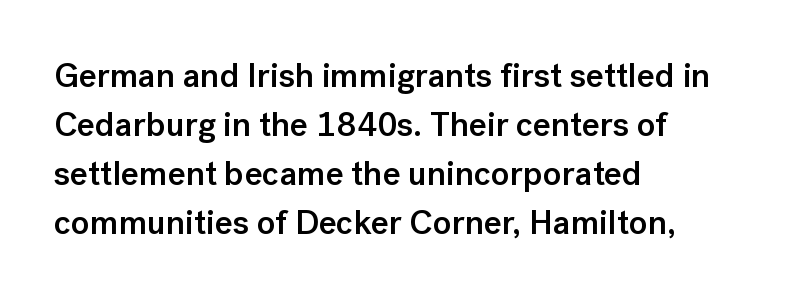
Baseline-to-baseline distance is the conventional proportion of letter height. Underlining? Definitely not there. Typographic density is moderately raised because the face is semibold. These lines are rendered in a variable-pitch font.
